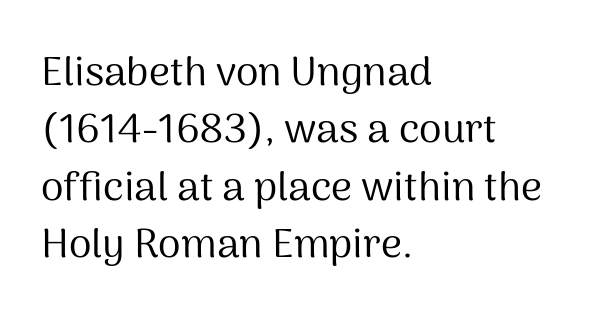
Q: Is the text bold? A: No.
Q: Is the text italic (slanted)? A: No, it is upright.
Q: Is the typeface a serif or a sans-serif typeface? A: Sans-serif.
Q: Is the text underlined? A: No.
Q: How is the paragraph aligned? A: Left-aligned.
Q: Is the spacing between letters normal or unusually wide? A: Normal.
Q: Is the spacing between lines tight, normal or loose? A: Normal.
Q: Width (condensed, normal, or wide)? A: Normal.
Q: Stroke contrast? A: Medium.
Q: x-height? A: Medium.
Q: Monospaced? A: No.
